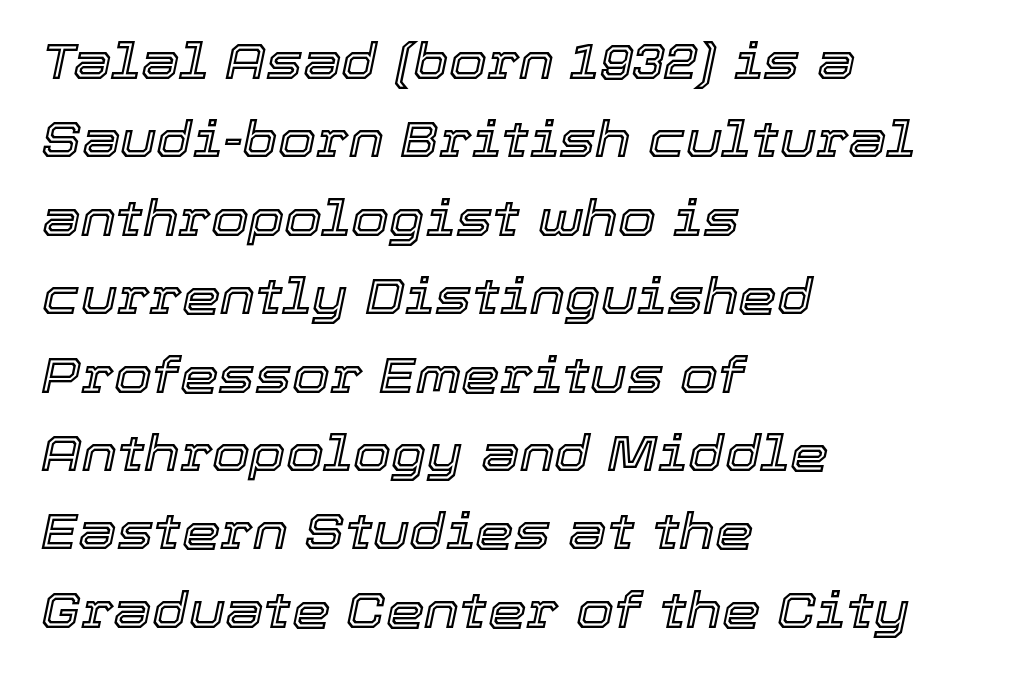
The image shows 49 px text type, italic (leaning right); set left-aligned, normal line spacing (1.6x), normal letter spacing, not underlined; a medium x-height.
